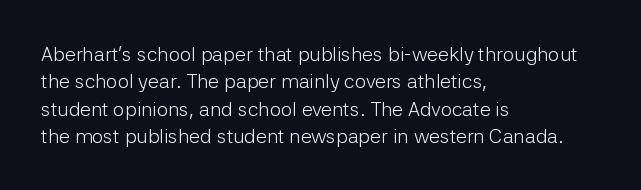
Q: Is the text bold? A: No.
Q: Is the text italic (slanted)? A: No, it is upright.
Q: Is the text underlined? A: No.
Q: How is the paragraph aligned? A: Left-aligned.
Q: Is the spacing between letters normal or unusually wide? A: Normal.
Q: Is the spacing between lines tight, normal or loose? A: Normal.
